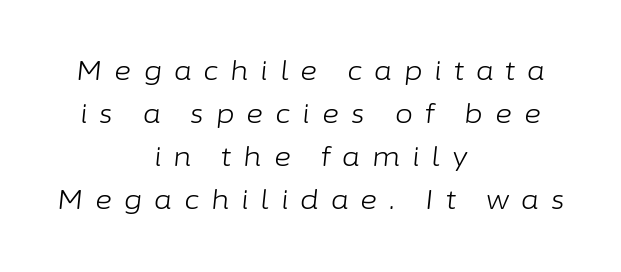
{"italic": "yes", "lean": "right", "slant_degrees": 6, "bold": "no", "underline": "no", "align": "center", "line_spacing": "normal", "line_spacing_ratio": 1.66, "letter_spacing": "wide", "letter_spacing_em": 0.46, "glyph_px": 26}
